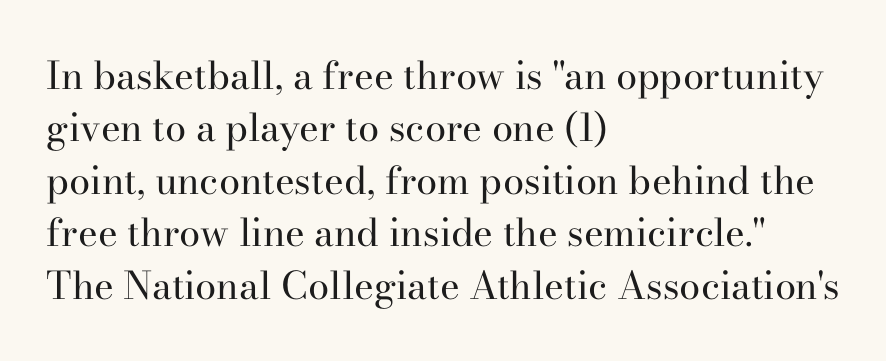
{"serif": "yes", "italic": "no", "bold": "no", "weight": "regular", "width": "normal", "stroke_contrast": "high", "x_height": "small", "monospaced": "no", "underline": "no", "align": "left", "line_spacing": "normal", "line_spacing_ratio": 1.38, "letter_spacing": "normal", "letter_spacing_em": 0.0, "glyph_px": 38}
